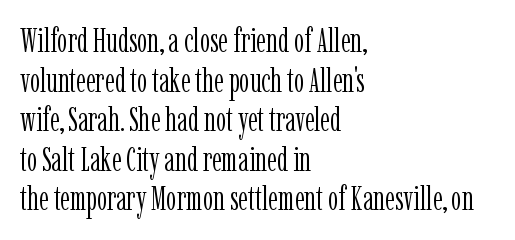
Q: Is the text bold? A: No.
Q: Is the text italic (slanted)? A: No, it is upright.
Q: Is the typeface a serif or a sans-serif typeface? A: Serif.
Q: Is the text underlined? A: No.
Q: How is the paragraph aligned? A: Left-aligned.
Q: Is the spacing between letters normal or unusually wide? A: Normal.
Q: Width (condensed, normal, or wide)? A: Condensed.
Q: Stroke contrast? A: Low.
Q: x-height? A: Medium.
Q: Monospaced? A: No.
